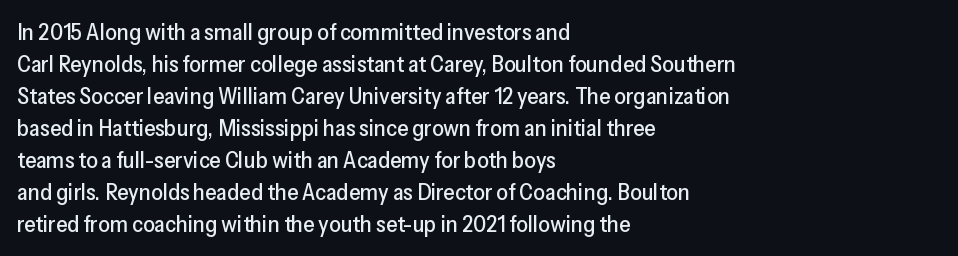
The image shows 23 px text type, upright; set left-aligned, normal line spacing (1.39x), normal letter spacing, not underlined.
